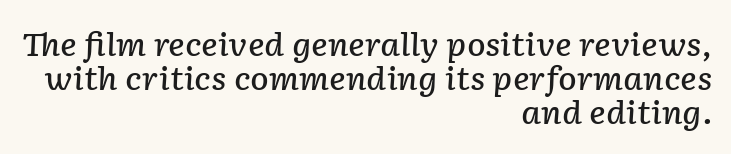
Q: Is the text bold? A: Semi-bold.
Q: Is the text italic (slanted)? A: Yes, it leans right by about 2 degrees.
Q: Is the text underlined? A: No.
Q: How is the paragraph aligned? A: Right-aligned.
Q: Is the spacing between letters normal or unusually wide? A: Normal.
Q: Is the spacing between lines tight, normal or loose? A: Tight.
Q: Width (condensed, normal, or wide)? A: Normal.
Q: Stroke contrast? A: Low.
Q: x-height? A: Medium.
Q: Monospaced? A: No.
